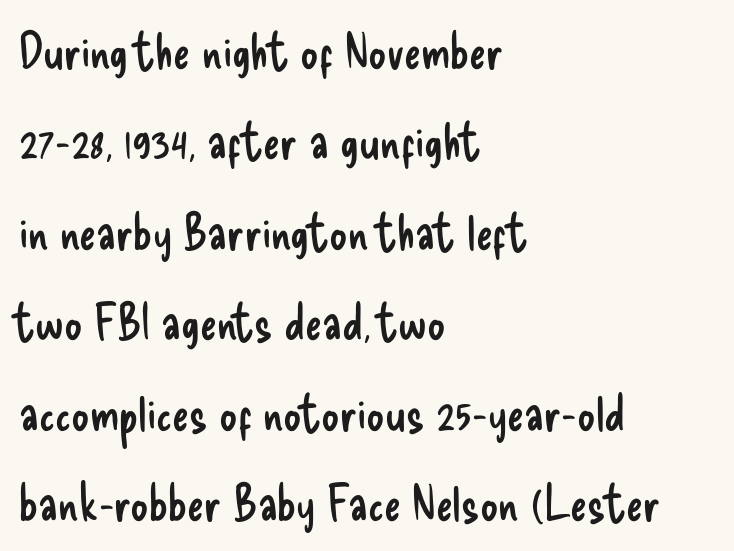
The type is set solid horizontally, with unmodified tracking. A light-to-regular cut is what we see here. Notice how the passage keeps a crisp vertical edge on the left only. Any mark beneath the type? The region is blank. Each letter's strokes conclude bluntly, with no projecting serifs. The letters advance in unequal steps, a hallmark of proportional type.
